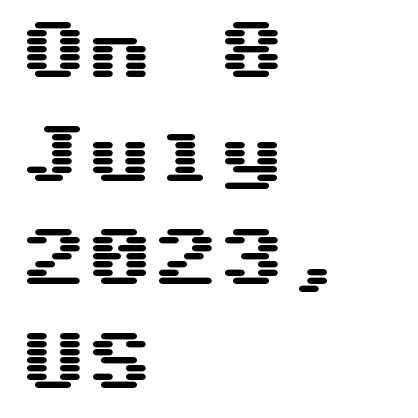
Q: Is the text italic (slanted)? A: No, it is upright.
Q: Is the typeface a serif or a sans-serif typeface? A: Sans-serif.
Q: Is the text underlined? A: No.
Q: How is the paragraph aligned? A: Left-aligned.
Q: Is the spacing between letters normal or unusually wide? A: Normal.
Q: Is the spacing between lines tight, normal or loose? A: Normal.
Q: Width (condensed, normal, or wide)? A: Wide.
Q: Stroke contrast? A: Medium.
Q: x-height? A: Medium.
